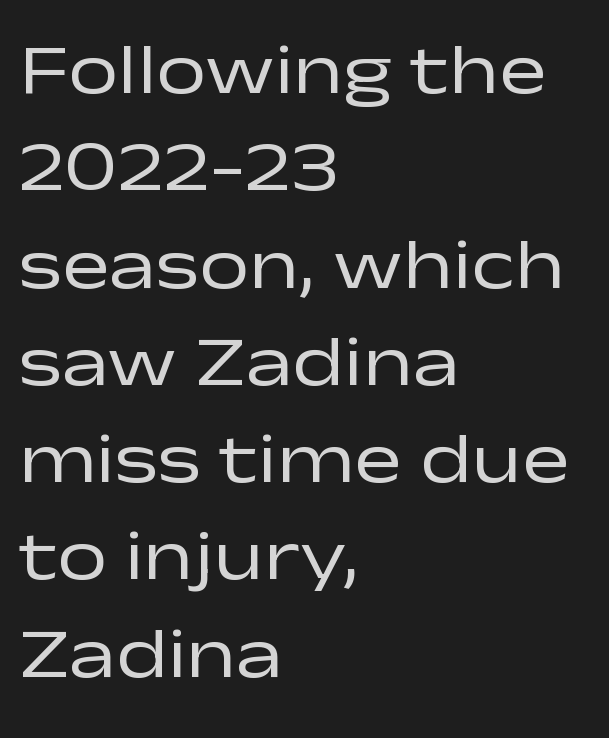
In terms of letterform style, serifs are entirely absent. Check under the words: just untouched page. The gaps between neighbouring characters are ordinary and unremarkable. Regarding leading, the lines here are spaced in the standard way. The font sits on the lighter half of the weight spectrum, regular included. When letters stand straight like this, we call the style roman or upright.
